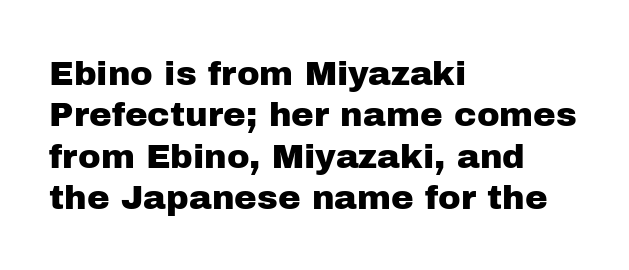
The image shows 34 px sans-serif type, upright; set left-aligned, line spacing 1.22x, normal letter spacing, not underlined; low stroke contrast and a medium x-height.
